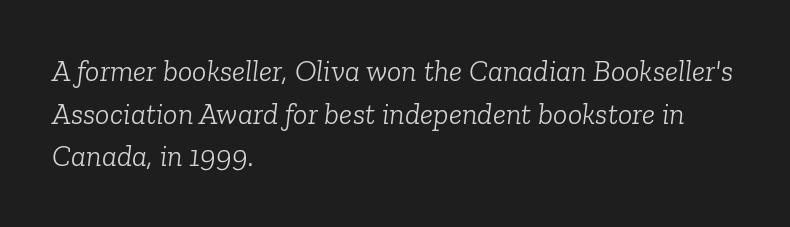
The compositor pushed each line to the left boundary. Reading down the column, the eye jumps a familiar distance to each next line. Posture: slanted. Is this a sans? No — the strokes have serifs. Inter-character spacing is left at the font's built-in metrics.
